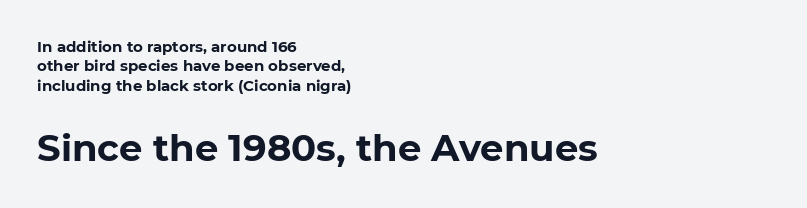
{"serif": "no", "italic": "no", "bold": "yes", "weight": "bold", "width": "normal", "stroke_contrast": "low", "x_height": "medium", "monospaced": "no", "underline": "no", "align": "left", "line_spacing": "normal", "line_spacing_ratio": 1.29, "letter_spacing": "normal", "letter_spacing_em": 0.0, "larger_block": "second", "size_ratio": 2.47, "glyph_px": 37}
